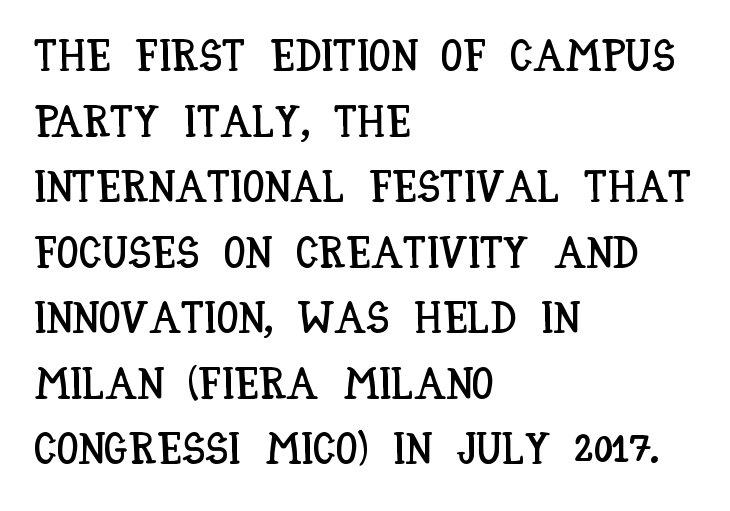
This is the regular roman posture of the typeface. Is this a fixed-width face? No — the glyphs have proportional, varying widths. A typesetter would call this leading conventional body-copy spacing. Words appear dense and cohesive because spacing is normal. Words float on clear page, feet unadorned. Layout note: lines flush left.
